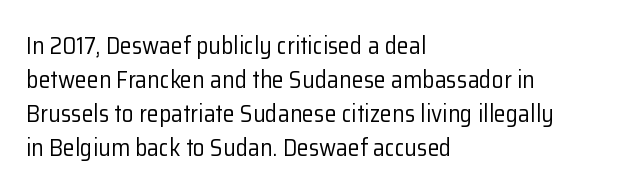
The image shows 24 px text type, upright; set left-aligned, normal line spacing (1.41x), normal letter spacing, not underlined.
